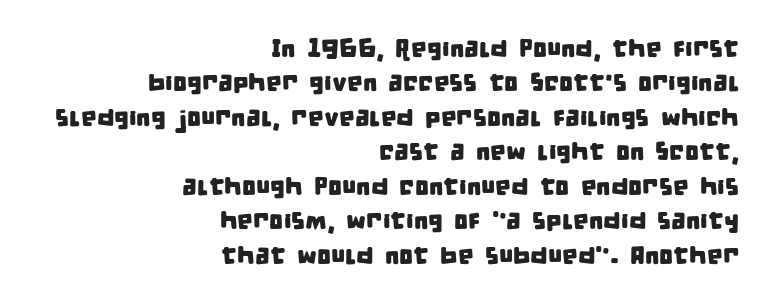
Nothing unusual about the tracking: characters are spaced as the font intends. Leading matches the norm, producing a regular column. All the whitespace from short lines collects on the left. The string is rendered with underlining switched off.
